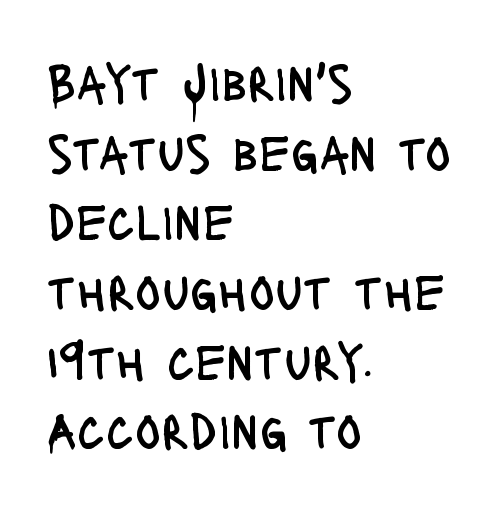
{"serif": "no", "italic": "no", "bold": "no", "weight": "regular", "width": "condensed", "stroke_contrast": "low", "x_height": "large", "monospaced": "no", "underline": "no", "align": "left", "line_spacing": "normal", "line_spacing_ratio": 1.29, "letter_spacing": "normal", "letter_spacing_em": 0.0, "glyph_px": 54}
